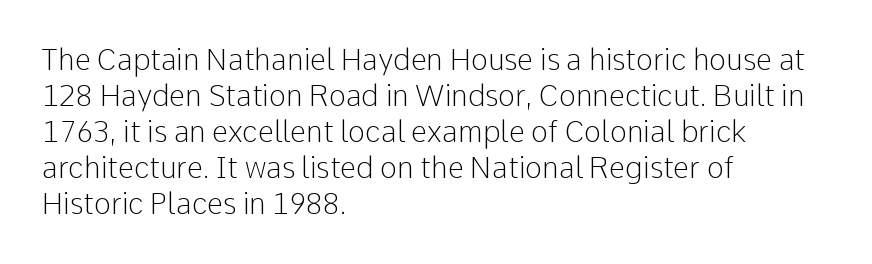
Serif or sans? Sans — the stroke terminals are bare. Horizontal alignment here is leftward, the default for most running prose. Default kerning and tracking; the words read as compact shapes. Style check: upright. Weight: in the light-to-regular range. Quick note: underline off.
